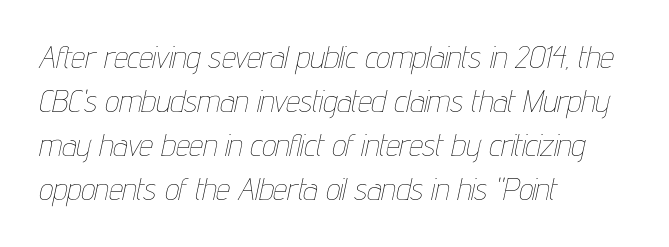
Q: Is the text bold? A: No.
Q: Is the text italic (slanted)? A: Yes, it leans right by about 12 degrees.
Q: Is the text underlined? A: No.
Q: How is the paragraph aligned? A: Left-aligned.
Q: Is the spacing between letters normal or unusually wide? A: Normal.
Q: Is the spacing between lines tight, normal or loose? A: Normal.
Q: Width (condensed, normal, or wide)? A: Condensed.
Q: Stroke contrast? A: Low.
Q: x-height? A: Medium.
Q: Monospaced? A: No.
